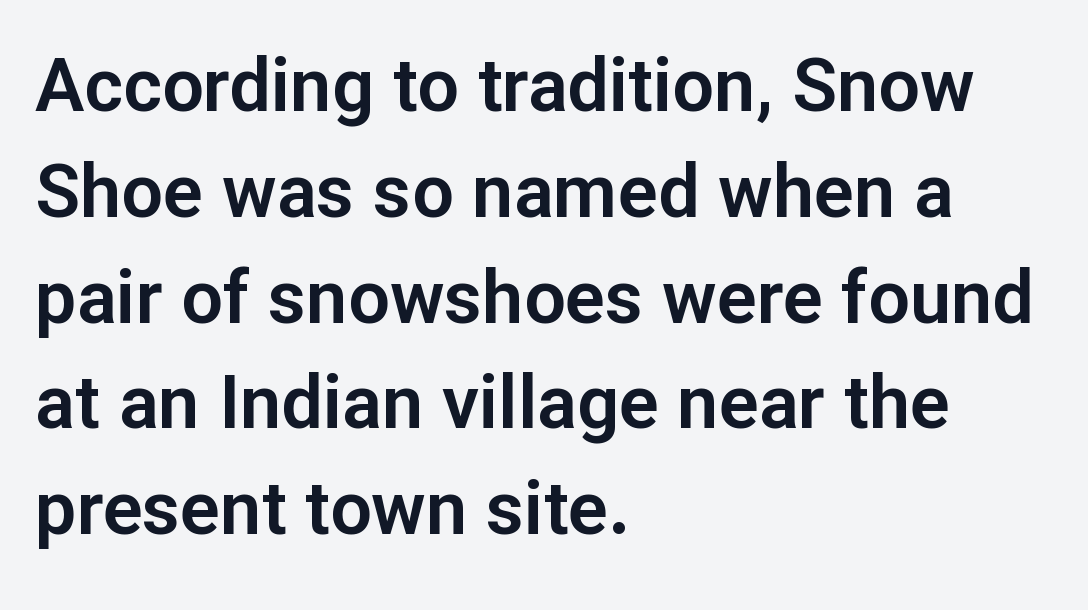
The image shows 74 px sans-serif type, upright; set left-aligned, normal line spacing (1.43x), normal letter spacing, not underlined; low stroke contrast and a medium x-height.
